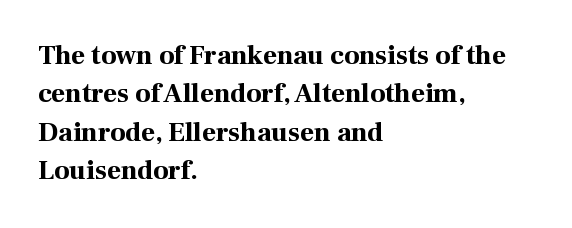
Glyph-to-glyph distance matches everyday printed text. Notice how thick the strokes are: this is what a full bold looks like. A normal amount of white space separates one row of letters from the next. Only glyphs here, with clear space below each row. Vertical strokes here are truly vertical.
